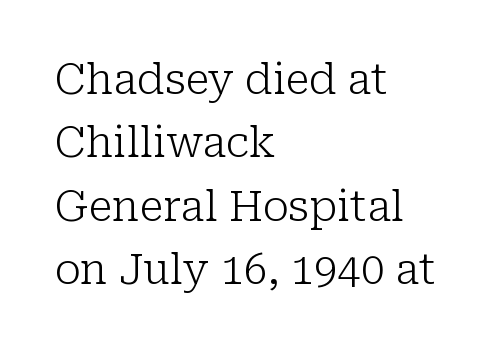
Q: Is the text bold? A: No.
Q: Is the text italic (slanted)? A: No, it is upright.
Q: Is the typeface a serif or a sans-serif typeface? A: Serif.
Q: Is the text underlined? A: No.
Q: How is the paragraph aligned? A: Left-aligned.
Q: Is the spacing between letters normal or unusually wide? A: Normal.
Q: Is the spacing between lines tight, normal or loose? A: Normal.
Q: Width (condensed, normal, or wide)? A: Normal.
Q: Stroke contrast? A: Low.
Q: x-height? A: Medium.
Q: Monospaced? A: No.
